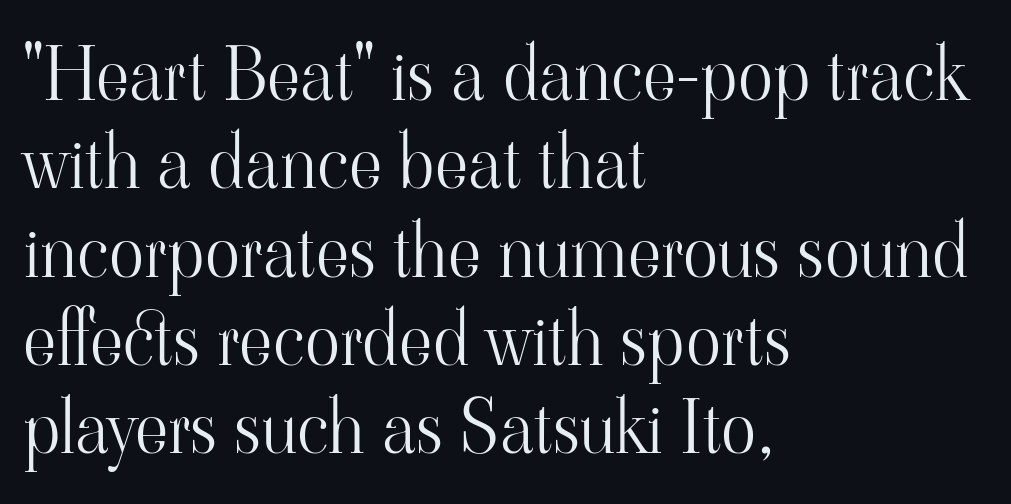
Q: Is the text bold? A: No.
Q: Is the text italic (slanted)? A: No, it is upright.
Q: Is the typeface a serif or a sans-serif typeface? A: Serif.
Q: Is the text underlined? A: No.
Q: How is the paragraph aligned? A: Left-aligned.
Q: Is the spacing between letters normal or unusually wide? A: Normal.
Q: Width (condensed, normal, or wide)? A: Normal.
Q: Stroke contrast? A: High.
Q: x-height? A: Small.
Q: Monospaced? A: No.
